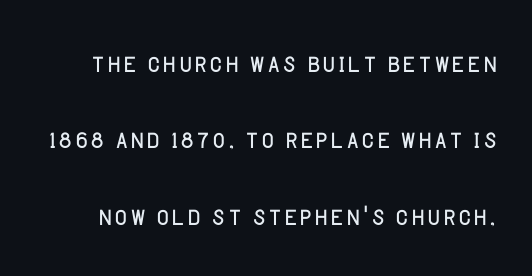
Q: Is the text bold? A: No.
Q: Is the text italic (slanted)? A: No, it is upright.
Q: Is the typeface a serif or a sans-serif typeface? A: Sans-serif.
Q: Is the text underlined? A: No.
Q: Is the spacing between letters normal or unusually wide? A: Normal.
Q: Is the spacing between lines tight, normal or loose? A: Loose.
Q: Width (condensed, normal, or wide)? A: Normal.
Q: Stroke contrast? A: Low.
Q: x-height? A: Large.
Q: Monospaced? A: No.
